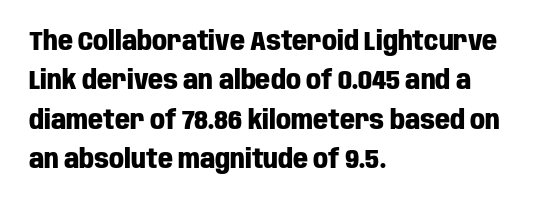
Q: Is the text bold? A: Yes.
Q: Is the text italic (slanted)? A: No, it is upright.
Q: Is the text underlined? A: No.
Q: How is the paragraph aligned? A: Left-aligned.
Q: Is the spacing between letters normal or unusually wide? A: Normal.
Q: Is the spacing between lines tight, normal or loose? A: Normal.
